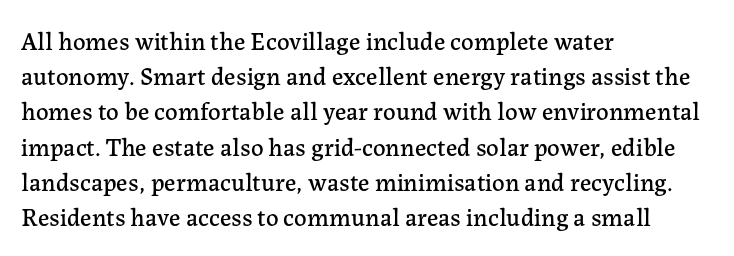
{"italic": "no", "underline": "no", "align": "left", "line_spacing": "normal", "line_spacing_ratio": 1.41, "letter_spacing": "normal", "letter_spacing_em": 0.0, "glyph_px": 25}
